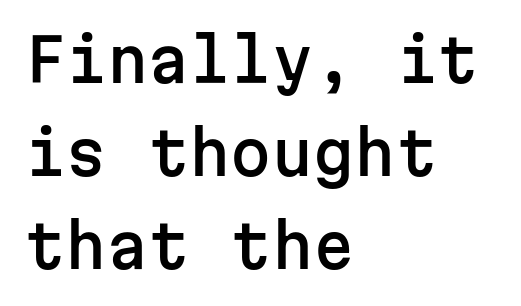
Check where the strokes stop: nothing finishes them off — pure sans. The space between consecutive lines is moderate. Does extra space separate the letters? No, they use regular spacing. Nobody drew a line under any word here. The compositor pushed each line to the left boundary.
